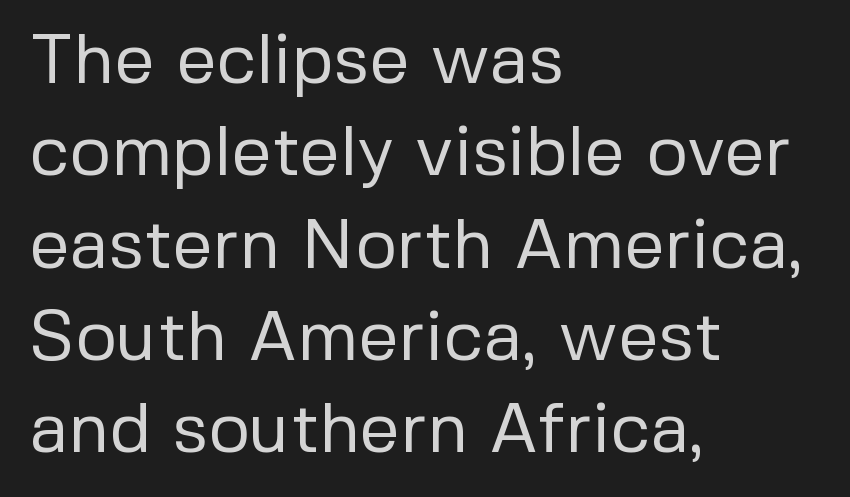
The image shows 71 px regular-weight sans-serif type, upright; set left-aligned, normal line spacing (1.3x), normal letter spacing, not underlined; low stroke contrast and a medium x-height.
